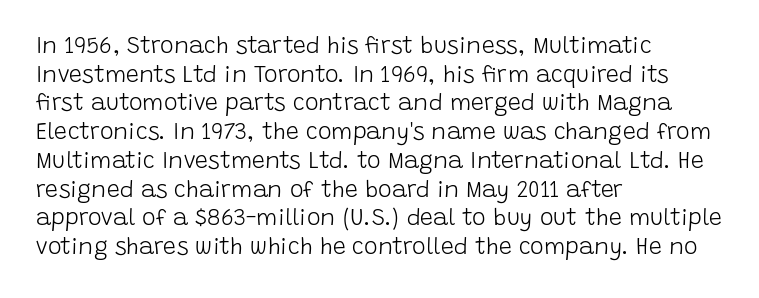
The lines sit at an ordinary, default distance from one another. The text block is weighted toward the left margin, trailing off unevenly rightward. Tracking value appears to be zero — textbook default spacing. Has an underline been added? It has not. Stroke mass is kept to a normal reading level or below.
